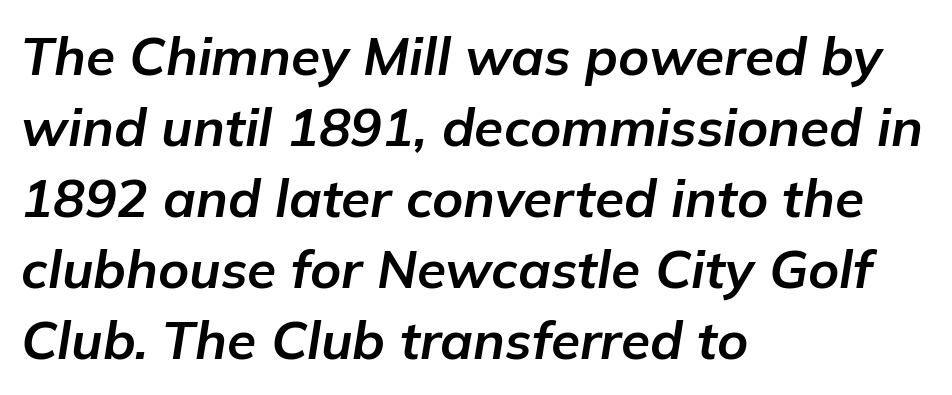
{"italic": "yes", "lean": "right", "slant_degrees": 9, "bold": "yes", "weight": "bold", "width": "normal", "stroke_contrast": "low", "x_height": "medium", "monospaced": "no", "underline": "no", "align": "left", "line_spacing": "normal", "line_spacing_ratio": 1.34, "letter_spacing": "normal", "letter_spacing_em": 0.0, "glyph_px": 53}
